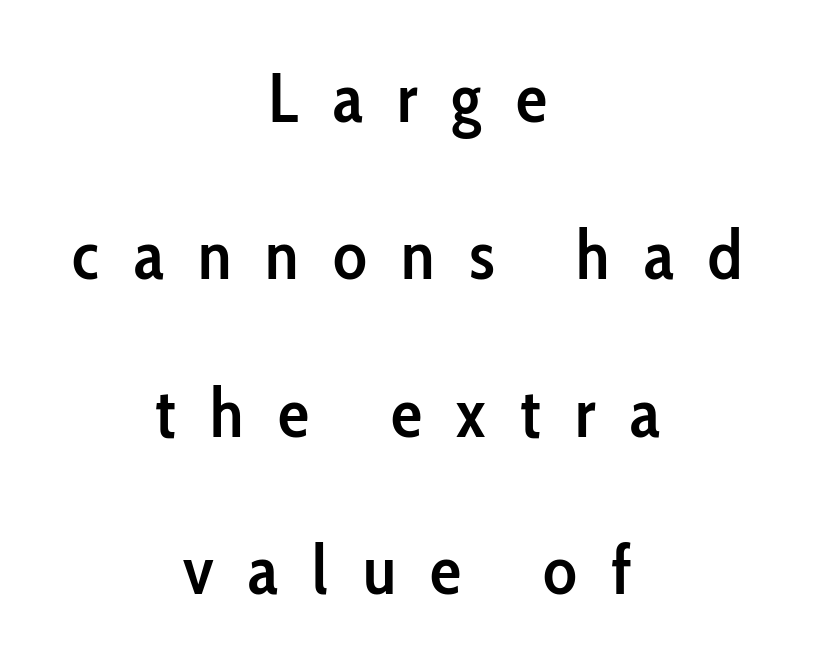
The image shows 70 px semibold, condensed sans-serif type, upright; set centered, loose line spacing (2.25x), unusually wide letter spacing (+0.49 em), not underlined; low stroke contrast and a medium x-height.
